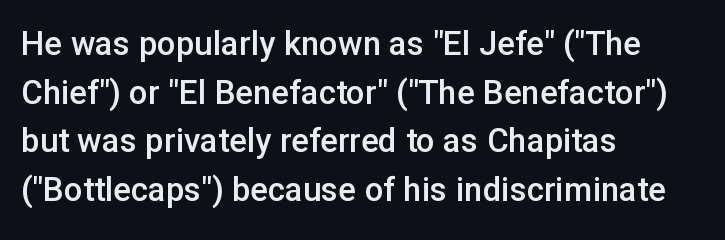
The image shows 33 px semibold sans-serif type, upright; set left-aligned, normal line spacing (1.47x), normal letter spacing, not underlined; low stroke contrast and a medium x-height.
